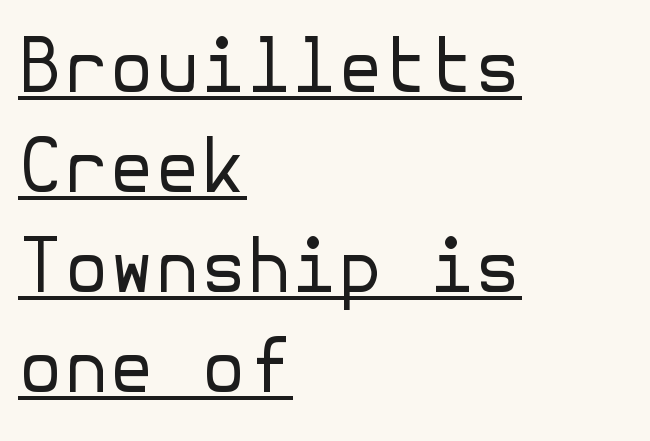
Q: Is the text bold? A: No.
Q: Is the text italic (slanted)? A: No, it is upright.
Q: Is the typeface a serif or a sans-serif typeface? A: Sans-serif.
Q: Is the text underlined? A: Yes.
Q: How is the paragraph aligned? A: Left-aligned.
Q: Is the spacing between letters normal or unusually wide? A: Normal.
Q: Is the spacing between lines tight, normal or loose? A: Normal.
Q: Width (condensed, normal, or wide)? A: Normal.
Q: Stroke contrast? A: Low.
Q: x-height? A: Medium.
